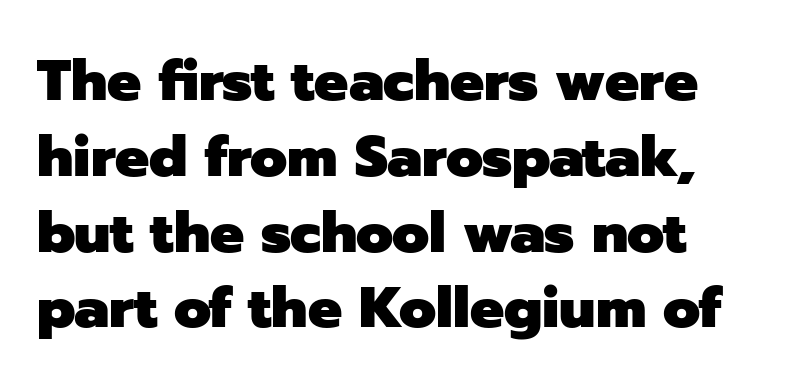
Unlike italic type, these characters show no tilt at all. Line starts are locked; line ends wander. Successive baselines arrive at the customary interval. Plain, unruled lines of type.
